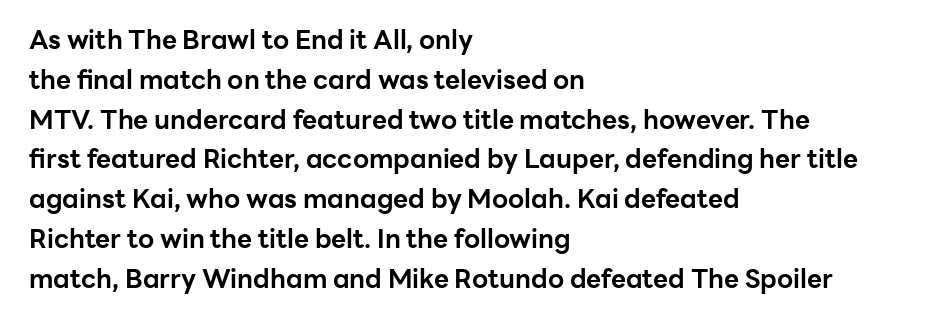
{"italic": "no", "bold": "yes", "underline": "no", "align": "left", "line_spacing": "normal", "line_spacing_ratio": 1.53, "letter_spacing": "normal", "letter_spacing_em": 0.0, "glyph_px": 26}
